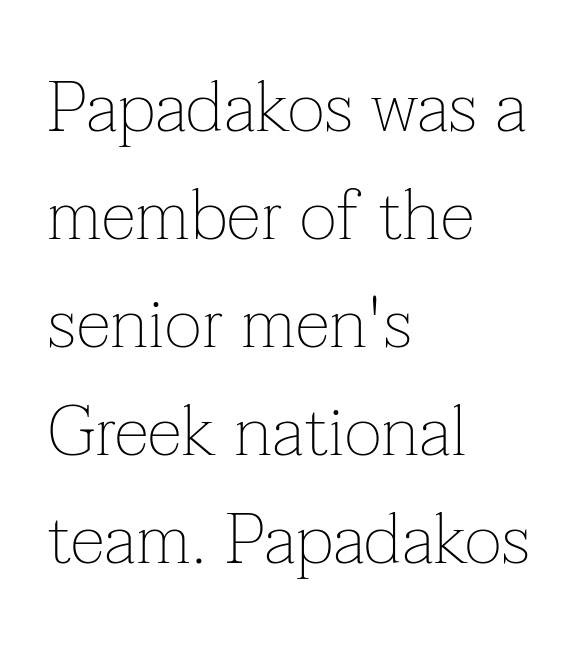
Horizontal bands of white between lines are of average thickness. Check where the strokes stop: tiny serifs finish them off. Note the varied advance widths — an 'i' is clearly narrower than an 'm'. This rendering uses left alignment, leaving the right contour irregular.
